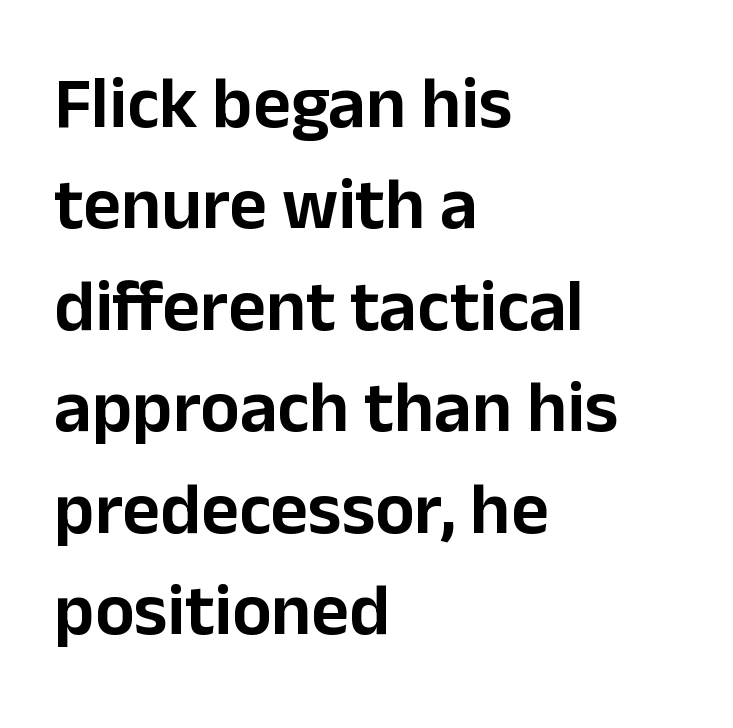
{"serif": "no", "italic": "no", "width": "normal", "stroke_contrast": "low", "x_height": "medium", "monospaced": "no", "underline": "no", "align": "left", "line_spacing": "normal", "line_spacing_ratio": 1.39, "letter_spacing": "normal", "letter_spacing_em": 0.0, "glyph_px": 73}
